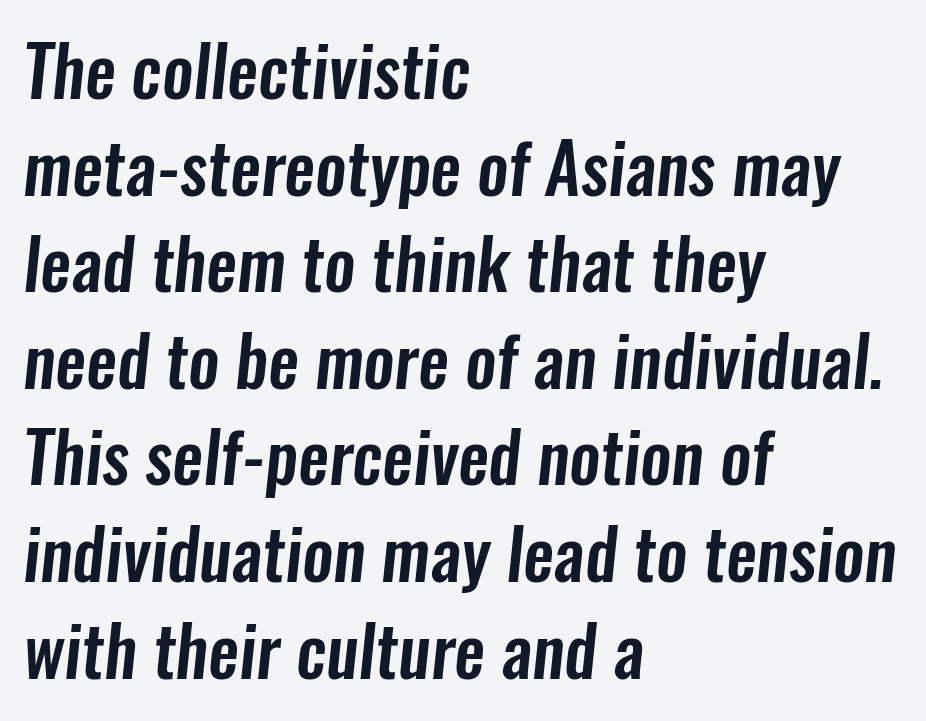
Q: Is the typeface a serif or a sans-serif typeface? A: Sans-serif.
Q: Is the text underlined? A: No.
Q: How is the paragraph aligned? A: Left-aligned.
Q: Is the spacing between letters normal or unusually wide? A: Normal.
Q: Is the spacing between lines tight, normal or loose? A: Normal.
Q: Width (condensed, normal, or wide)? A: Condensed.
Q: Stroke contrast? A: Low.
Q: x-height? A: Medium.
Q: Monospaced? A: No.
